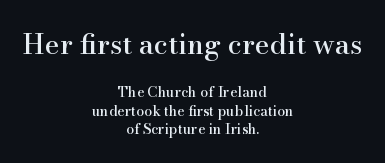
The rendering positions every line midway between the sides. Looks like regular typesetting: each glyph gets only the width it needs. Students, observe: this is what conventionally led text looks like. Look at the tracking — it's just the regular setting, nothing added.
